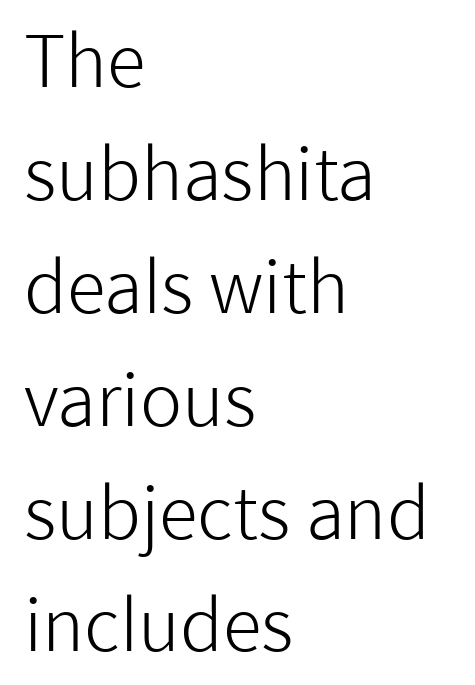
{"serif": "no", "italic": "no", "bold": "no", "weight": "light", "width": "normal", "stroke_contrast": "low", "x_height": "medium", "monospaced": "no", "underline": "no", "align": "left", "line_spacing": "normal", "line_spacing_ratio": 1.59, "letter_spacing": "normal", "letter_spacing_em": 0.0, "glyph_px": 71}
